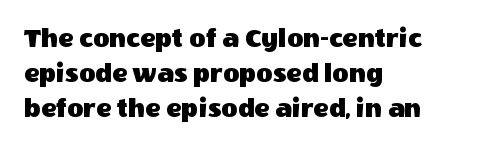
The image shows 28 px sans-serif type, upright; set left-aligned, normal line spacing (1.25x), normal letter spacing, not underlined; a large x-height.
